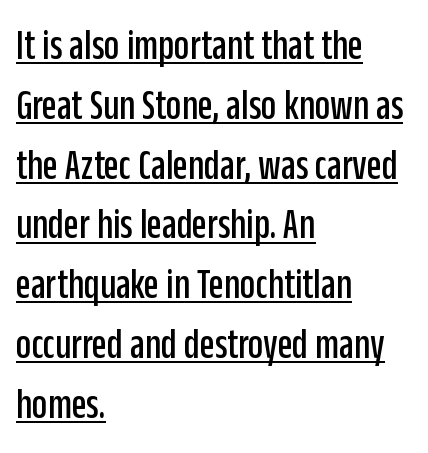
Look at the bottom of the vertical strokes: they stop flat, with no serifs. Leftover space on each line is placed entirely after the last word. Vertically, the passage feels balanced, rows spaced as you'd expect. The letters advance in unequal steps, a hallmark of proportional type.
